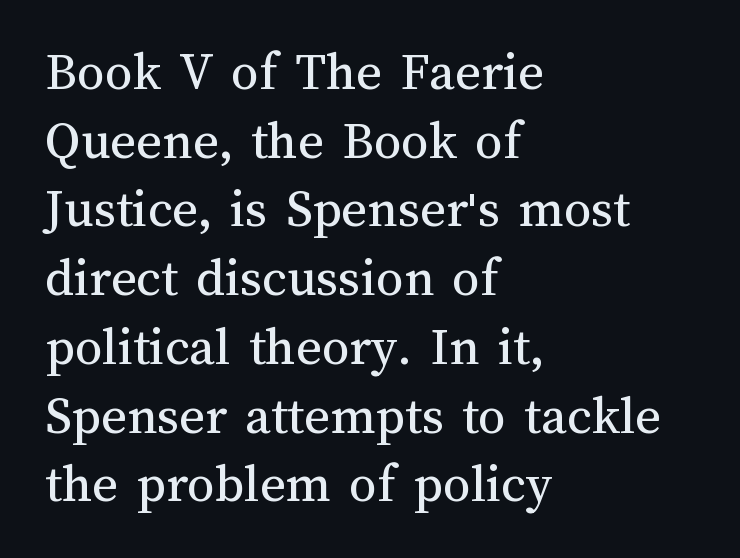
Q: Is the text bold? A: No.
Q: Is the text italic (slanted)? A: No, it is upright.
Q: Is the text underlined? A: No.
Q: How is the paragraph aligned? A: Left-aligned.
Q: Is the spacing between letters normal or unusually wide? A: Normal.
Q: Is the spacing between lines tight, normal or loose? A: Normal.
Q: Width (condensed, normal, or wide)? A: Normal.
Q: Stroke contrast? A: Medium.
Q: x-height? A: Medium.
Q: Monospaced? A: No.
